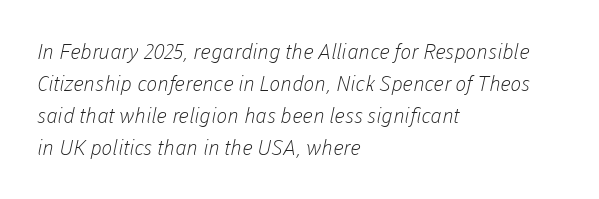
{"bold": "no", "underline": "no", "align": "left", "line_spacing": "normal", "line_spacing_ratio": 1.53, "letter_spacing": "normal", "letter_spacing_em": 0.0, "glyph_px": 21}
